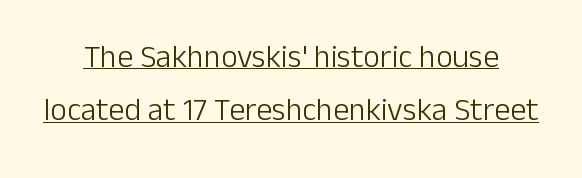
Underlining? Definitely there. Here the designer chose a conventional face with non-uniform glyph widths. Designer's note — italics off, roman on. Caption: standard tracking, unaltered. Vertical spacing — default. The rendering shows plain stroke endings on the letterforms — a sans-serif design.
